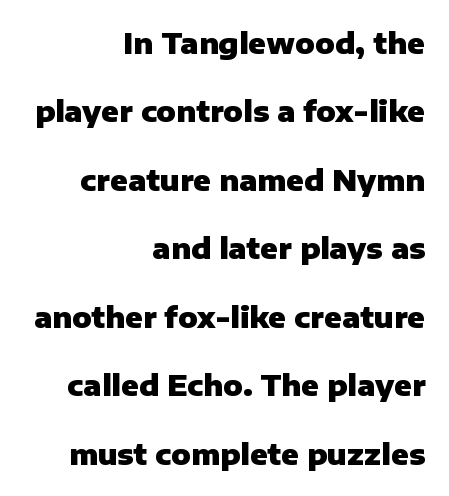
Q: Is the text bold? A: Yes.
Q: Is the text italic (slanted)? A: No, it is upright.
Q: Is the typeface a serif or a sans-serif typeface? A: Sans-serif.
Q: Is the text underlined? A: No.
Q: How is the paragraph aligned? A: Right-aligned.
Q: Is the spacing between letters normal or unusually wide? A: Normal.
Q: Is the spacing between lines tight, normal or loose? A: Loose.
Q: Width (condensed, normal, or wide)? A: Normal.
Q: Stroke contrast? A: Low.
Q: x-height? A: Medium.
Q: Monospaced? A: No.
